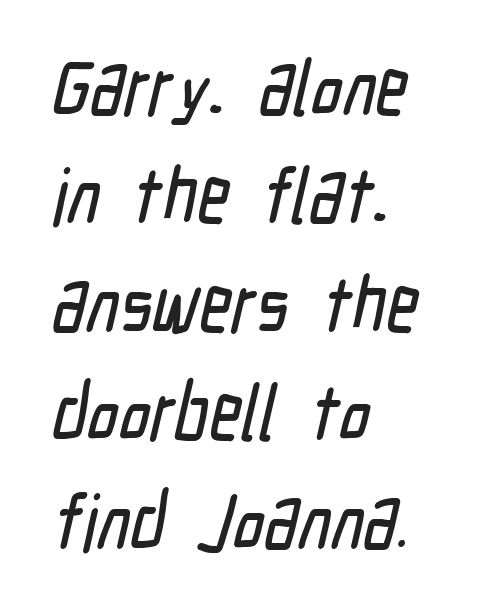
Q: Is the typeface a serif or a sans-serif typeface? A: Sans-serif.
Q: Is the text underlined? A: No.
Q: How is the paragraph aligned? A: Left-aligned.
Q: Is the spacing between letters normal or unusually wide? A: Normal.
Q: Is the spacing between lines tight, normal or loose? A: Normal.
Q: Width (condensed, normal, or wide)? A: Condensed.
Q: Stroke contrast? A: Low.
Q: x-height? A: Medium.
Q: Monospaced? A: No.
